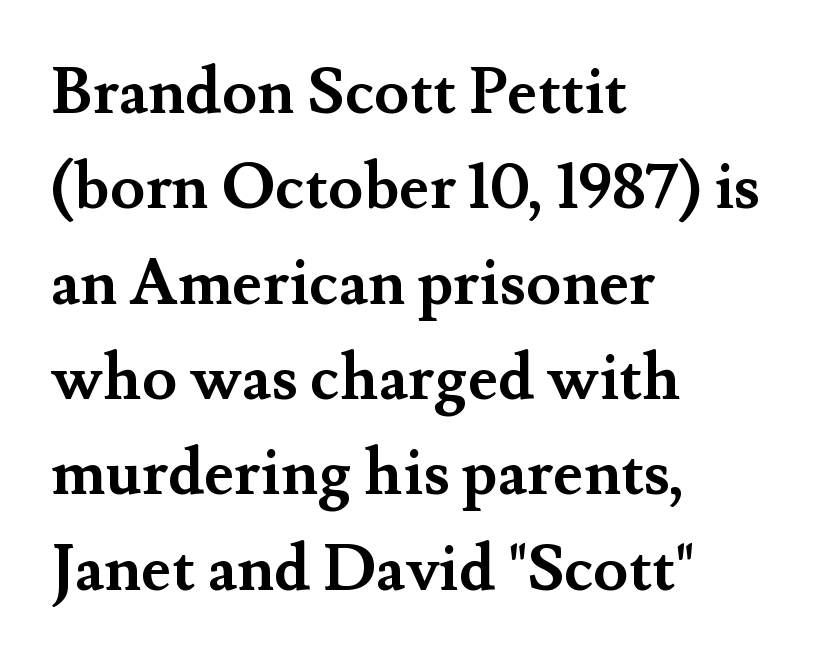
{"serif": "yes", "italic": "no", "bold": "yes", "weight": "semibold", "width": "normal", "stroke_contrast": "medium", "x_height": "small", "monospaced": "no", "underline": "no", "align": "left", "line_spacing": "normal", "line_spacing_ratio": 1.49, "letter_spacing": "normal", "letter_spacing_em": 0.0, "glyph_px": 64}
